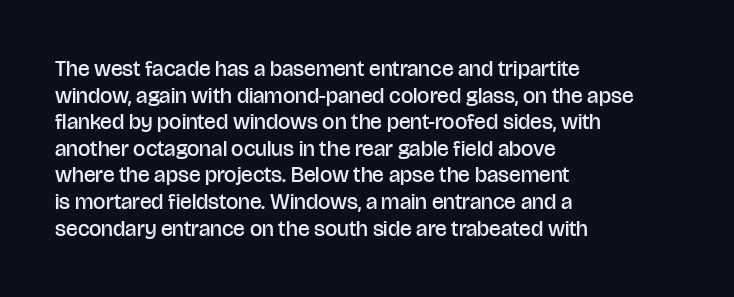
No word sits above an underline. The setting favours the left margin, as ordinary paragraphs usually do. This is the in-between weight designers call semibold or demi. This is the regular roman posture of the typeface. Observe the ordinary spacing: letters are neighbours, not strangers.
